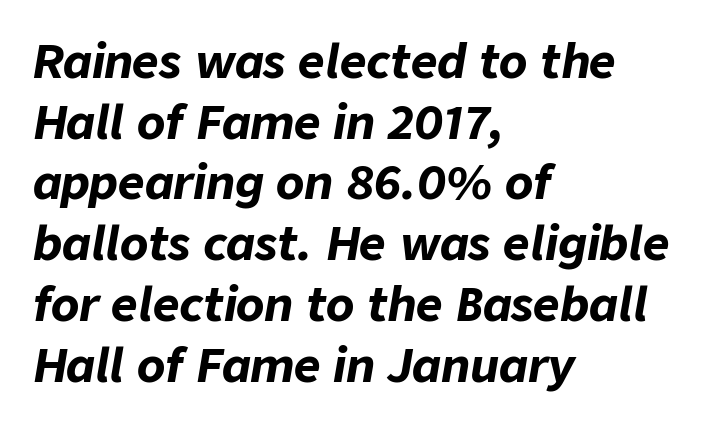
The image shows 46 px bold type, italic (leaning right); set left-aligned, normal line spacing (1.32x), normal letter spacing, not underlined; low stroke contrast and a medium x-height.
